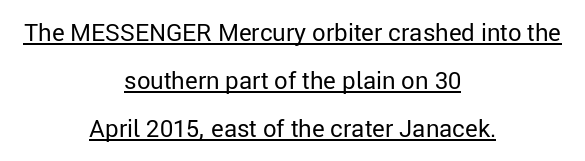
{"italic": "no", "bold": "no", "underline": "yes", "align": "center", "line_spacing": "loose", "line_spacing_ratio": 2.0, "letter_spacing": "normal", "letter_spacing_em": 0.0, "glyph_px": 24}
